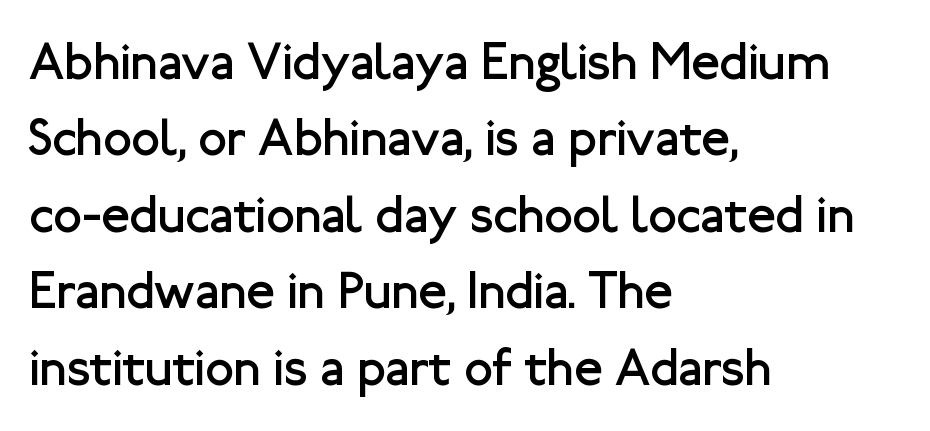
The image shows 52 px regular-weight sans-serif type, upright; set left-aligned, normal line spacing (1.47x), normal letter spacing, not underlined; low stroke contrast and a medium x-height.
